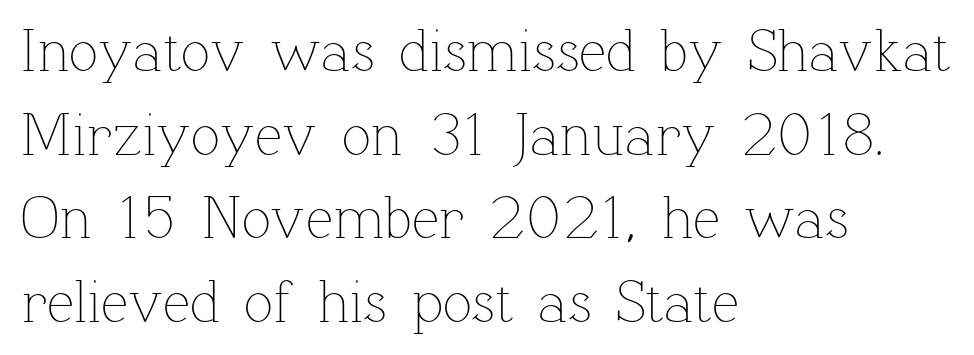
The image shows 61 px thin type, upright; set left-aligned, normal line spacing (1.37x), normal letter spacing, not underlined; low stroke contrast and a medium x-height.
